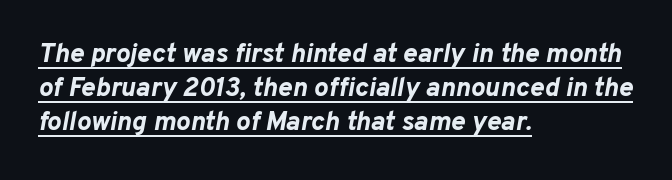
Q: Is the text bold? A: Yes.
Q: Is the text italic (slanted)? A: Yes, it leans right by about 10 degrees.
Q: Is the text underlined? A: Yes.
Q: How is the paragraph aligned? A: Left-aligned.
Q: Is the spacing between letters normal or unusually wide? A: Normal.
Q: Is the spacing between lines tight, normal or loose? A: Normal.
